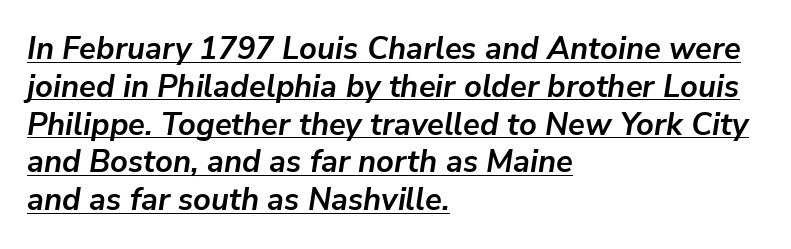
This is underlined copy, the kind a proofreader might mark for attention. The letters are bold, with thick, heavy strokes. Each line starts at the same left margin while the right side varies. The specimen reads as italic at a glance. A typesetter would call this proportional, since set widths differ per character.
